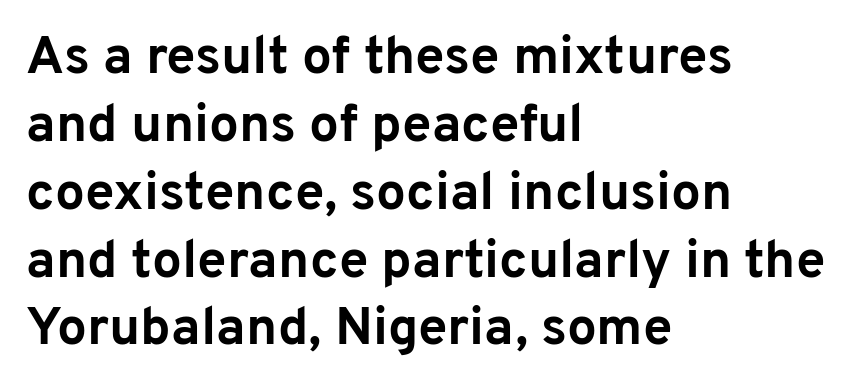
The image shows 53 px bold sans-serif type, upright; set left-aligned, normal line spacing (1.28x), normal letter spacing, not underlined; low stroke contrast and a medium x-height.
